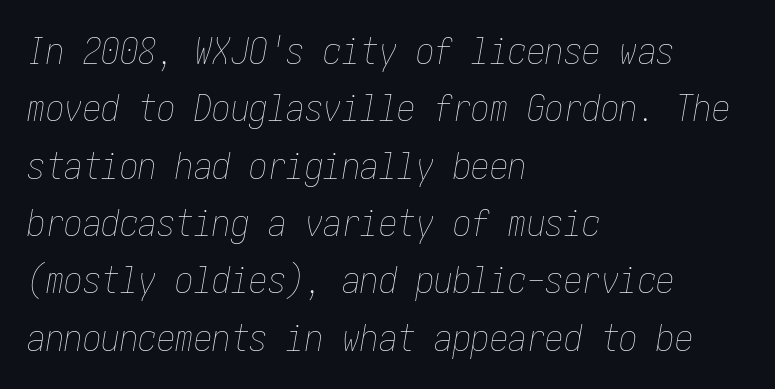
Honestly, the row spacing looks completely unremarkable. Quick note: italic. The compositor pushed each line to the left boundary. The area under the type is left untouched.
